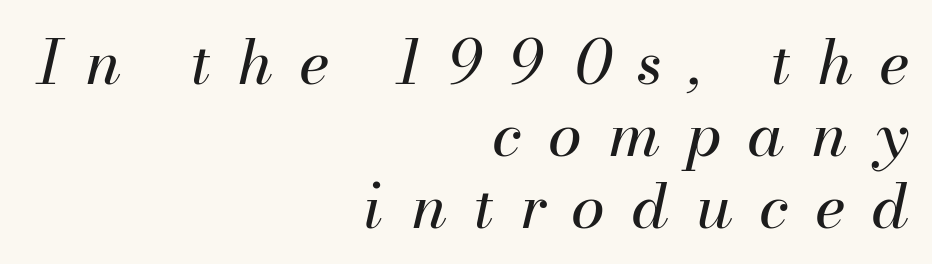
The image shows 61 px regular-weight type, italic (leaning right); set right-aligned, line spacing 1.18x, unusually wide letter spacing (+0.44 em), not underlined; medium stroke contrast and a small x-height.
